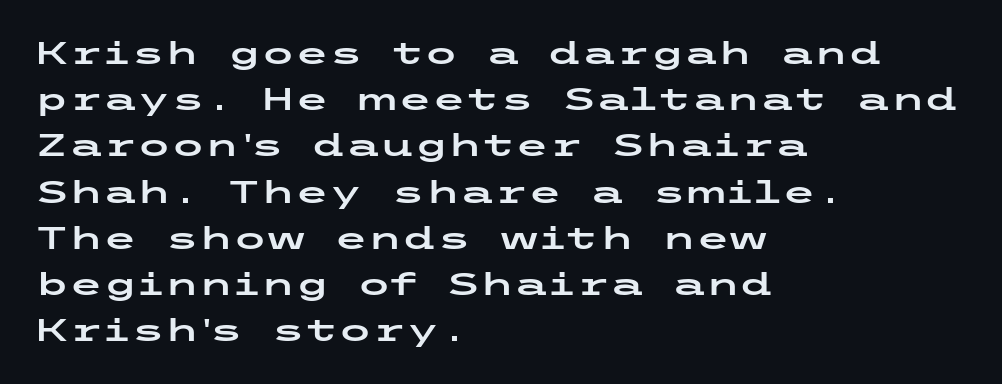
Q: Is the text italic (slanted)? A: No, it is upright.
Q: Is the typeface a serif or a sans-serif typeface? A: Sans-serif.
Q: Is the text underlined? A: No.
Q: How is the paragraph aligned? A: Left-aligned.
Q: Is the spacing between letters normal or unusually wide? A: Normal.
Q: Is the spacing between lines tight, normal or loose? A: Normal.
Q: Width (condensed, normal, or wide)? A: Wide.
Q: Stroke contrast? A: Low.
Q: x-height? A: Medium.
